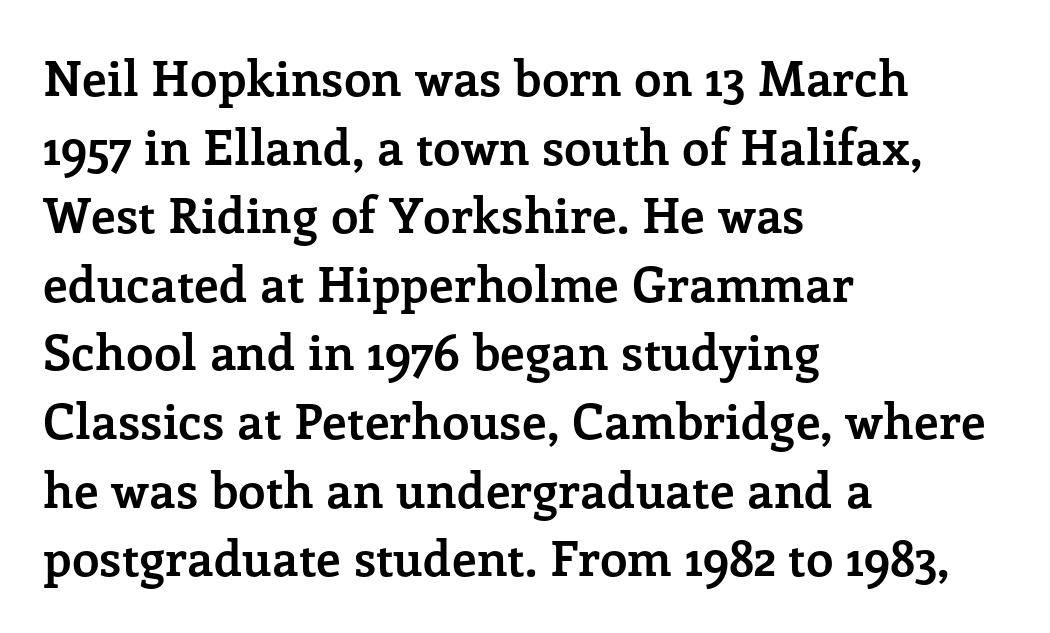
Q: Is the text bold? A: Yes.
Q: Is the text italic (slanted)? A: No, it is upright.
Q: Is the typeface a serif or a sans-serif typeface? A: Serif.
Q: Is the text underlined? A: No.
Q: How is the paragraph aligned? A: Left-aligned.
Q: Is the spacing between letters normal or unusually wide? A: Normal.
Q: Is the spacing between lines tight, normal or loose? A: Normal.
Q: Width (condensed, normal, or wide)? A: Normal.
Q: Stroke contrast? A: Low.
Q: x-height? A: Medium.
Q: Monospaced? A: No.
